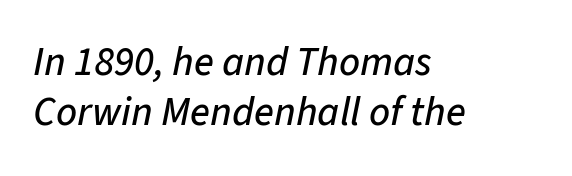
Q: Is the text italic (slanted)? A: Yes, it leans right by about 11 degrees.
Q: Is the text underlined? A: No.
Q: How is the paragraph aligned? A: Left-aligned.
Q: Is the spacing between letters normal or unusually wide? A: Normal.
Q: Width (condensed, normal, or wide)? A: Normal.
Q: Stroke contrast? A: Low.
Q: x-height? A: Medium.
Q: Monospaced? A: No.
